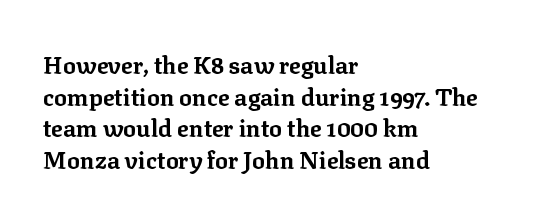
Q: Is the text bold? A: Yes.
Q: Is the text italic (slanted)? A: No, it is upright.
Q: Is the text underlined? A: No.
Q: How is the paragraph aligned? A: Left-aligned.
Q: Is the spacing between letters normal or unusually wide? A: Normal.
Q: Is the spacing between lines tight, normal or loose? A: Normal.
